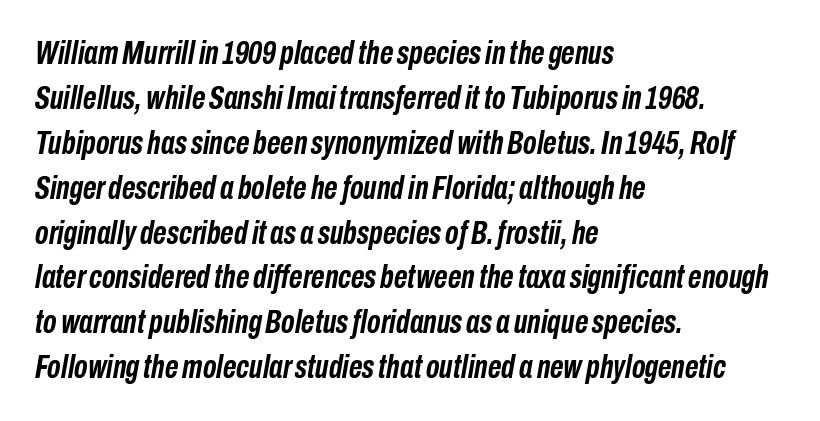
{"italic": "yes", "lean": "right", "slant_degrees": 10, "bold": "yes", "weight": "semibold", "width": "condensed", "stroke_contrast": "low", "x_height": "medium", "monospaced": "no", "underline": "no", "align": "left", "line_spacing": "normal", "line_spacing_ratio": 1.36, "letter_spacing": "normal", "letter_spacing_em": 0.0, "glyph_px": 33}
